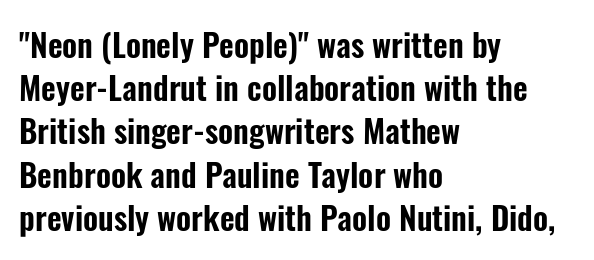
{"serif": "no", "italic": "no", "width": "condensed", "stroke_contrast": "low", "x_height": "medium", "monospaced": "no", "underline": "no", "align": "left", "line_spacing": "normal", "line_spacing_ratio": 1.35, "letter_spacing": "normal", "letter_spacing_em": 0.0, "glyph_px": 32}
